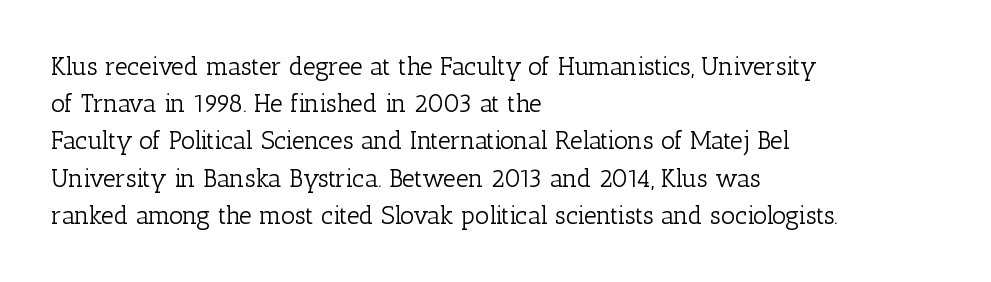
Each new line begins a customary step beneath the previous one. In CSS terms this would be text-align: left. Every character sits straight up, as roman type does. Inter-character spacing is left at the font's built-in metrics.
